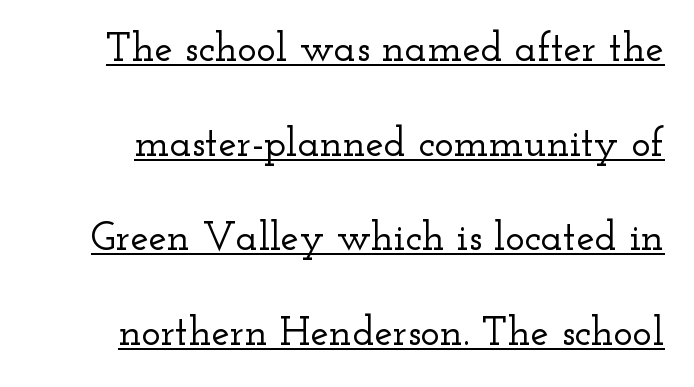
The image shows 41 px wide serif type, upright; set loose line spacing (2.31x), normal letter spacing, underlined; low stroke contrast and a small x-height.
